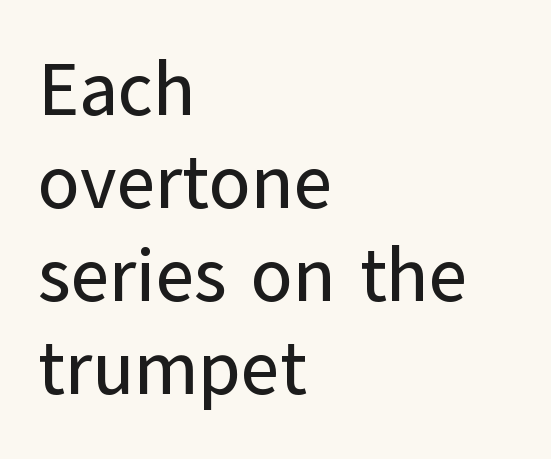
{"serif": "no", "italic": "no", "width": "normal", "stroke_contrast": "low", "x_height": "medium", "monospaced": "no", "underline": "no", "align": "left", "line_spacing_ratio": 1.24, "letter_spacing": "normal", "letter_spacing_em": 0.0, "glyph_px": 75}
